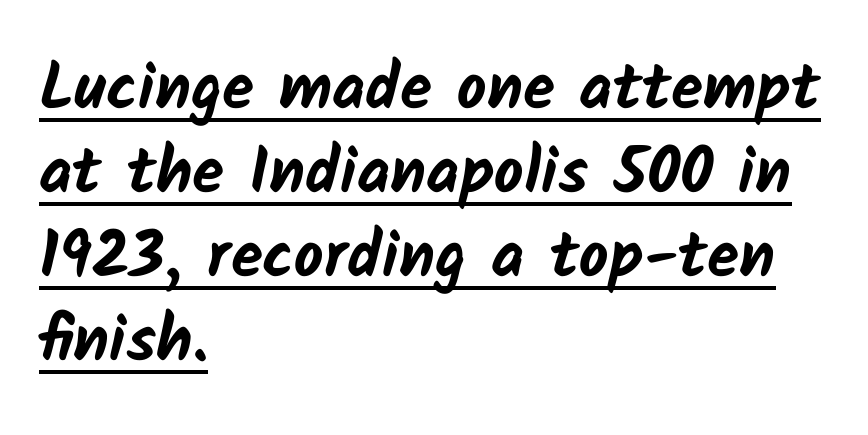
The image shows 65 px bold sans-serif type; set left-aligned, normal line spacing (1.29x), normal letter spacing, underlined; low stroke contrast and a medium x-height.
